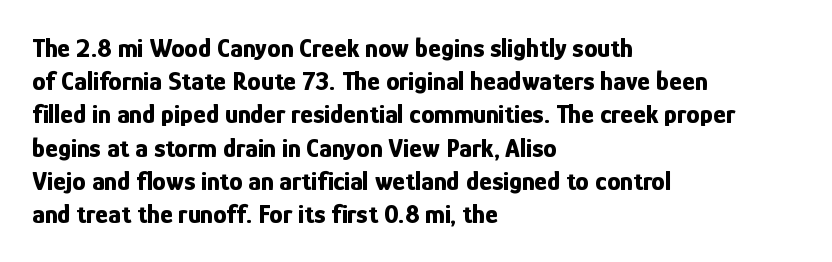
{"italic": "no", "bold": "yes", "underline": "no", "align": "left", "line_spacing_ratio": 1.23, "letter_spacing": "normal", "letter_spacing_em": 0.0, "glyph_px": 27}
